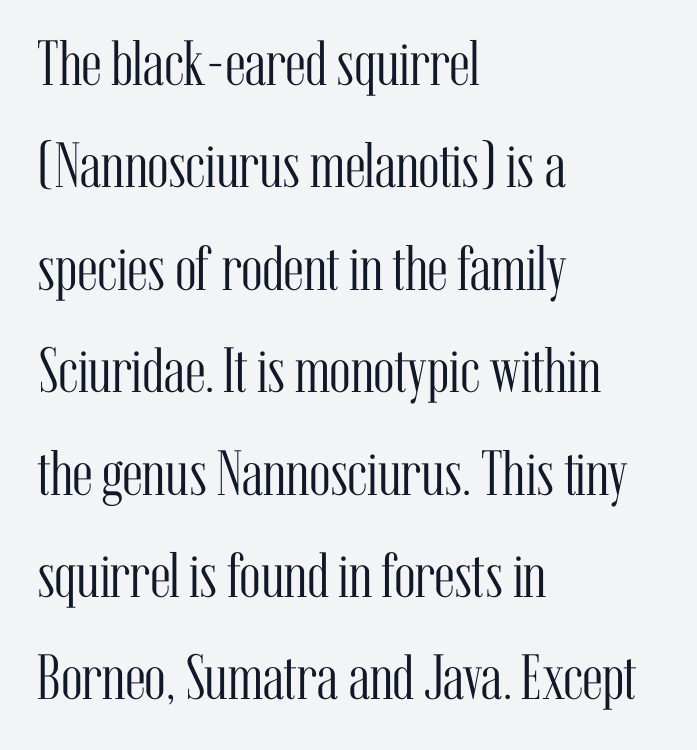
{"serif": "yes", "italic": "no", "bold": "no", "weight": "light", "width": "condensed", "stroke_contrast": "medium", "x_height": "medium", "monospaced": "no", "underline": "no", "align": "left", "line_spacing": "normal", "line_spacing_ratio": 1.6, "letter_spacing": "normal", "letter_spacing_em": 0.0, "glyph_px": 64}
